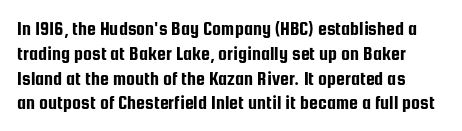
A clean baseline with only descenders dipping below it. Style check: upright. There is no visible air inserted between adjacent glyphs.
